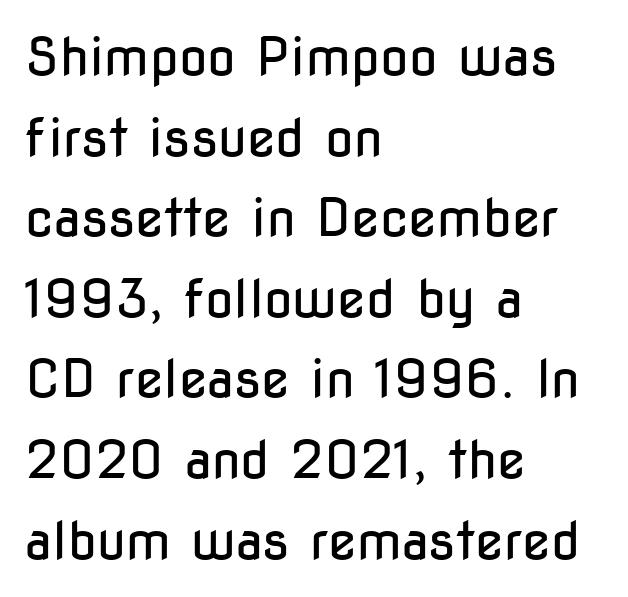
The letters look calm and open, with moderate or lighter stems. The lines in this sample share a left origin and differ only in where they stop. Rows of type keep a routine distance in the vertical direction. A sans-serif font was chosen for this passage.
